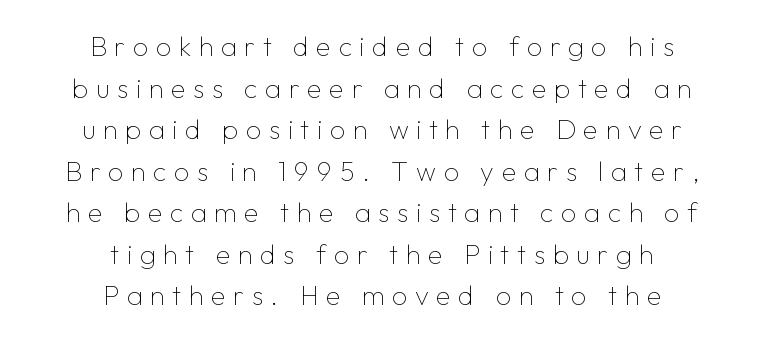
The image shows 27 px text type, upright; set centered, normal line spacing (1.54x), unusually wide letter spacing (+0.28 em), not underlined.
